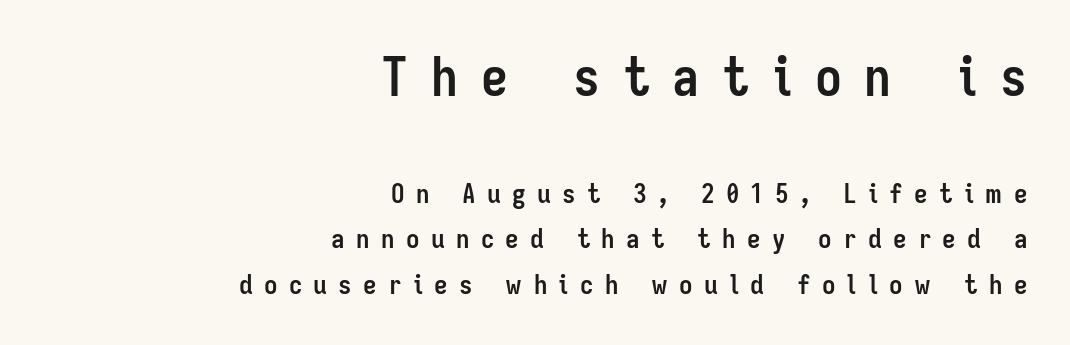
Each letter keeps its own natural width here, so spacing adapts to shape. This is the regular roman posture of the typeface. A full-strength bold gives these letters their thick strokes. This sample keeps an unexceptional amount of space between lines. Compared with typical body copy, the letter spacing here is much looser. Has an underline been added? It has not.
